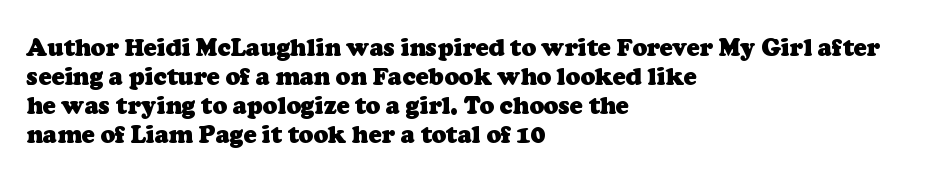
Q: Is the text bold? A: Yes.
Q: Is the text underlined? A: No.
Q: How is the paragraph aligned? A: Left-aligned.
Q: Is the spacing between letters normal or unusually wide? A: Normal.
